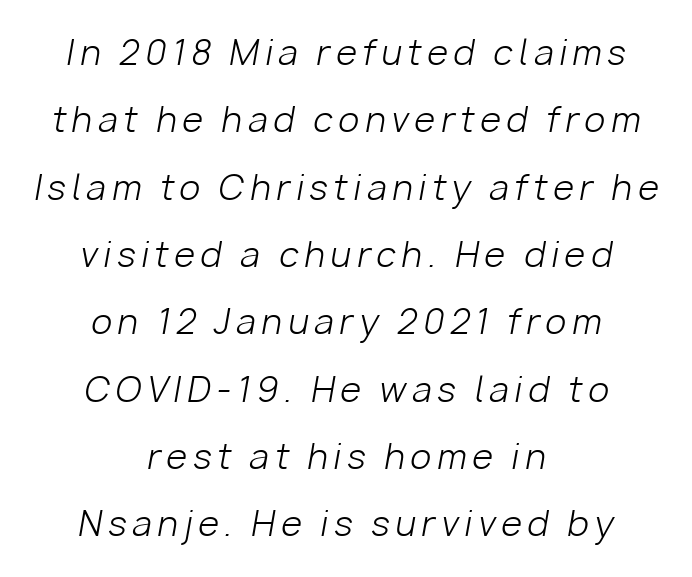
A typesetter would mark this as italic. Each letter keeps its own natural width here, so spacing adapts to shape. The baseline area is clear. Students, observe: this is what heavily led, spacious text looks like. Centered paragraph, ragged on both sides. Caption: face not bold, strokes unweighted.
